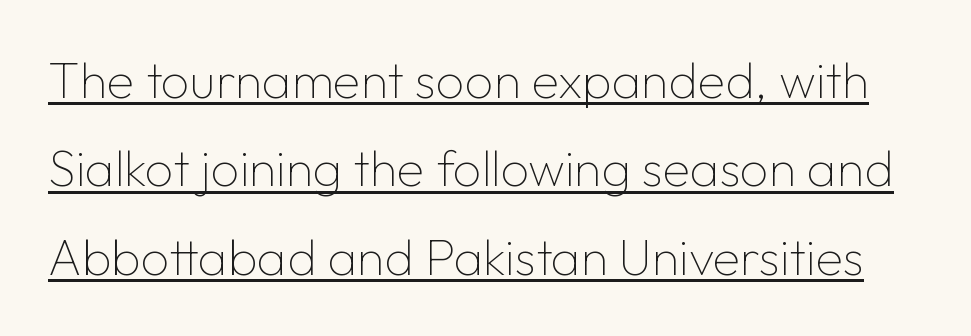
Q: Is the text bold? A: No.
Q: Is the text italic (slanted)? A: No, it is upright.
Q: Is the typeface a serif or a sans-serif typeface? A: Sans-serif.
Q: Is the text underlined? A: Yes.
Q: Is the spacing between letters normal or unusually wide? A: Normal.
Q: Width (condensed, normal, or wide)? A: Normal.
Q: Stroke contrast? A: Low.
Q: x-height? A: Medium.
Q: Monospaced? A: No.
